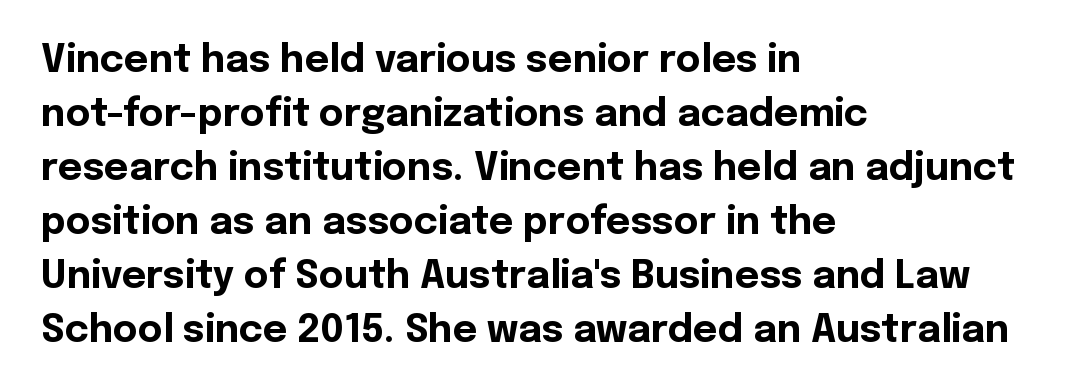
{"serif": "no", "italic": "no", "bold": "yes", "weight": "bold", "width": "normal", "x_height": "medium", "monospaced": "no", "underline": "no", "align": "left", "line_spacing": "normal", "line_spacing_ratio": 1.42, "letter_spacing": "normal", "letter_spacing_em": 0.0, "glyph_px": 38}
